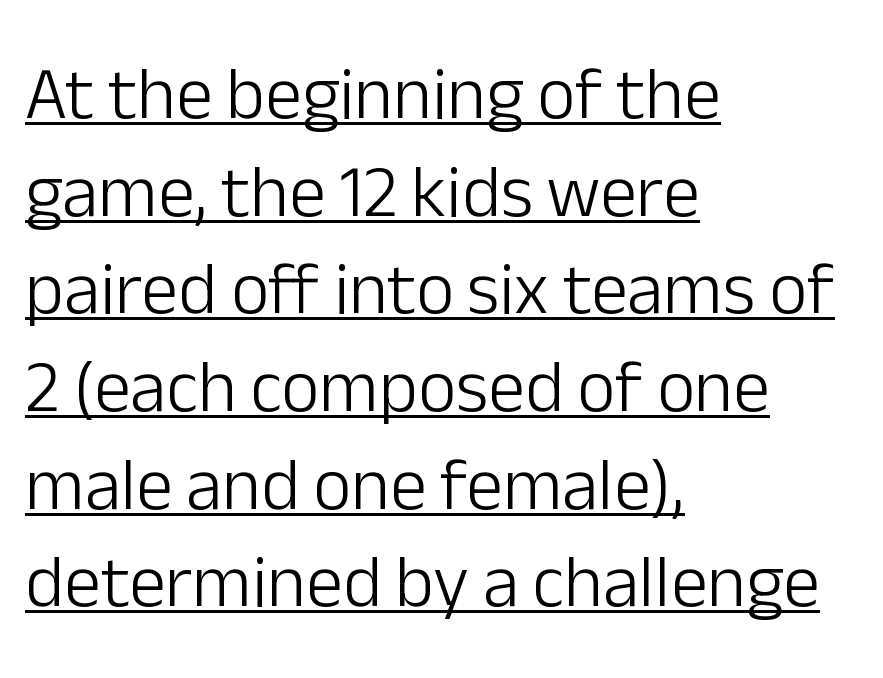
{"serif": "no", "italic": "no", "bold": "no", "weight": "light", "width": "normal", "stroke_contrast": "low", "x_height": "medium", "monospaced": "no", "underline": "yes", "align": "left", "line_spacing": "normal", "line_spacing_ratio": 1.32, "letter_spacing": "normal", "letter_spacing_em": 0.0, "glyph_px": 74}
